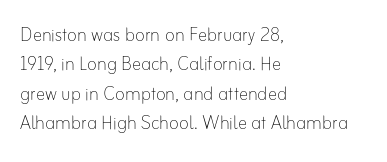
Q: Is the text bold? A: No.
Q: Is the text italic (slanted)? A: No, it is upright.
Q: Is the text underlined? A: No.
Q: How is the paragraph aligned? A: Left-aligned.
Q: Is the spacing between letters normal or unusually wide? A: Normal.
Q: Is the spacing between lines tight, normal or loose? A: Normal.
